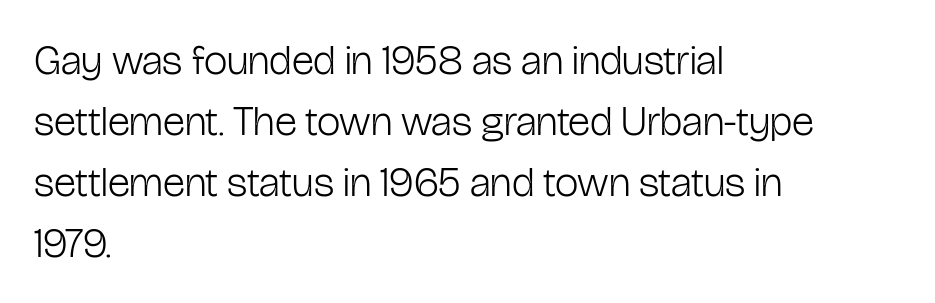
I'd call this a sans setting — the letters go barefoot. Anything drawn beneath the words? Only blank space. Rendered with straight, roman letterforms. This reads as an unemphasized weight, regular at the heaviest. The typesetter chose a ragged-right arrangement here. Think of a printed novel: that variable character pitch is what you see here.
